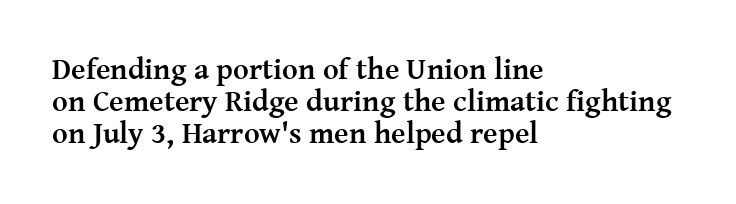
The image shows 30 px semibold serif type, upright; set left-aligned, tight line spacing (1.06x), normal letter spacing, not underlined; medium stroke contrast and a medium x-height.
